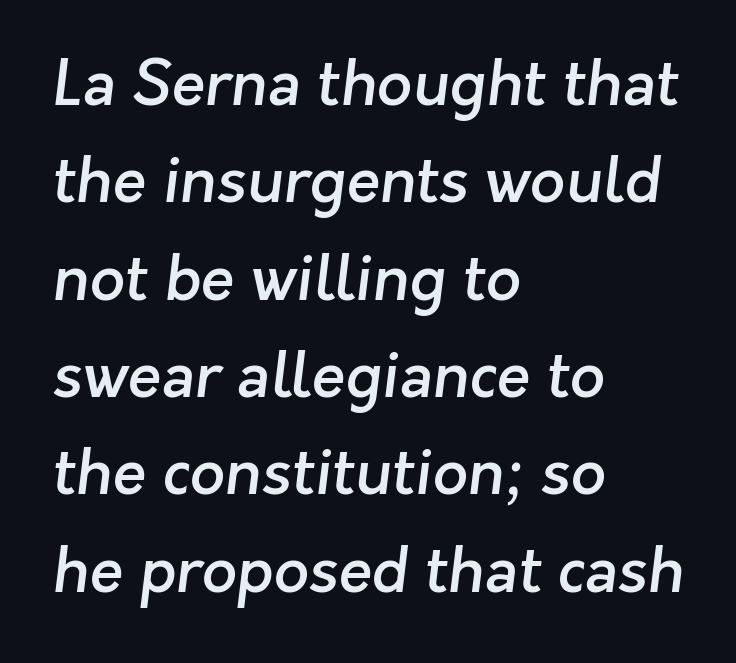
Layout note: lines flush left. If you measured baseline to baseline, you'd find a middling distance. Observe the absence of serifs on each vertical stroke in this sample. This sample has the flowing, uneven cadence of proportional lettering. Look at the tracking — it's just the regular setting, nothing added.
